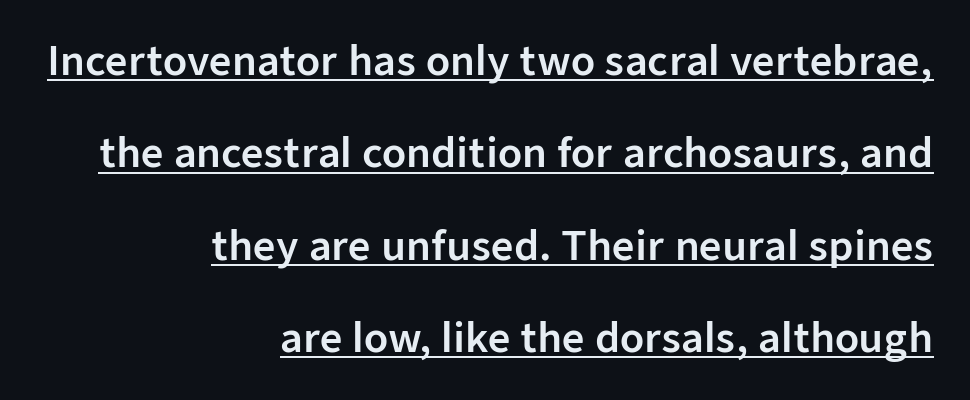
Looks like someone drew a line under every word here. There is no visible air inserted between adjacent glyphs. In terms of posture, this sample is upright. Reading down the block, your eye finds every line finishing at a fixed right position. Typographically, this falls in the sans-serif category.
